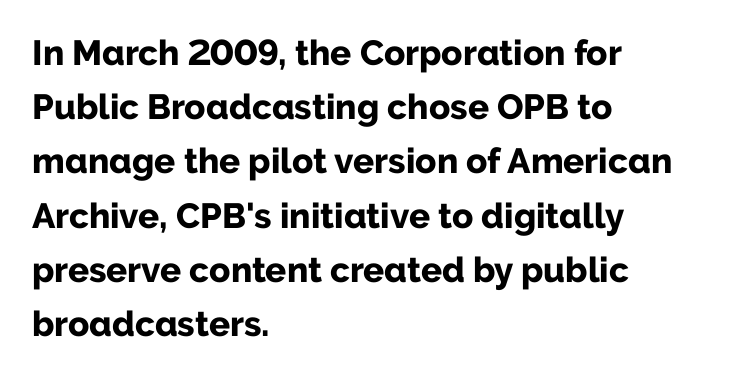
A typesetter would label this face a sans. Is the block centered? No — it sits flush against the left margin. Typographic density is high because the face is bold. Is the letter spacing exaggerated? No — it looks like the ordinary default. Lines of text with bare space underneath. You could not count columns in this text — the font is proportionally spaced.
